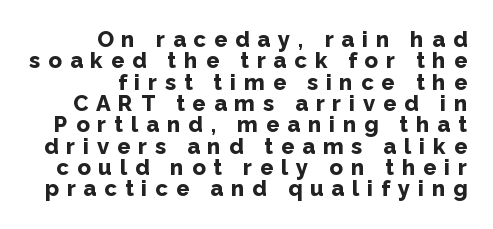
The letters stand upright; this is a roman face. The compositor pushed each line to the right boundary. Heavy-handed strokes throughout: this text is bold. Baseline-to-baseline distance is barely more than the letter height. Anything drawn beneath the words? Only blank space. Caption: expanded tracking, letters set apart.
